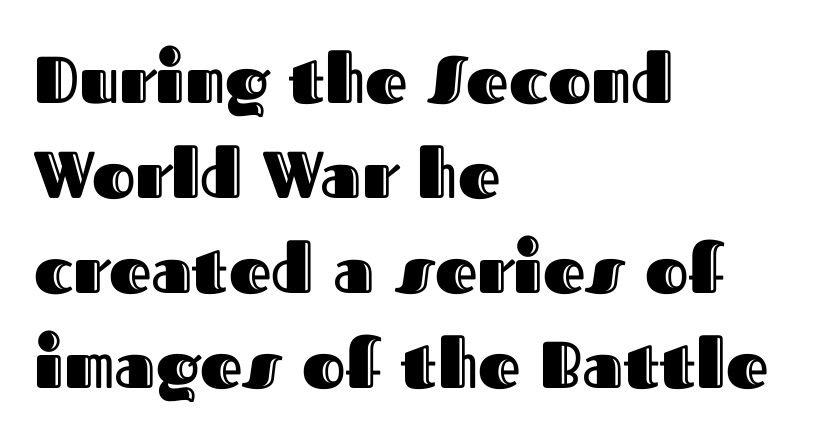
{"italic": "no", "width": "normal", "x_height": "medium", "monospaced": "no", "underline": "no", "align": "left", "line_spacing": "normal", "line_spacing_ratio": 1.44, "letter_spacing": "normal", "letter_spacing_em": 0.0, "glyph_px": 66}
